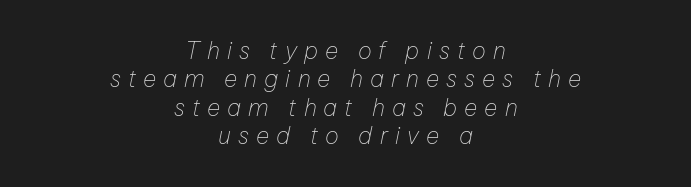
A light-to-regular cut is what we see here. The passage shown is not underscored anywhere. Quick note: italic. Honestly, the letter spacing is so wide it's the main thing you notice. The setting favours the middle, as headings and verse often do.
